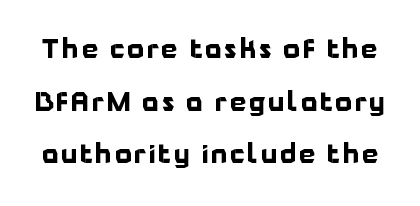
{"italic": "no", "bold": "yes", "underline": "no", "line_spacing": "loose", "line_spacing_ratio": 2.02, "glyph_px": 26}
